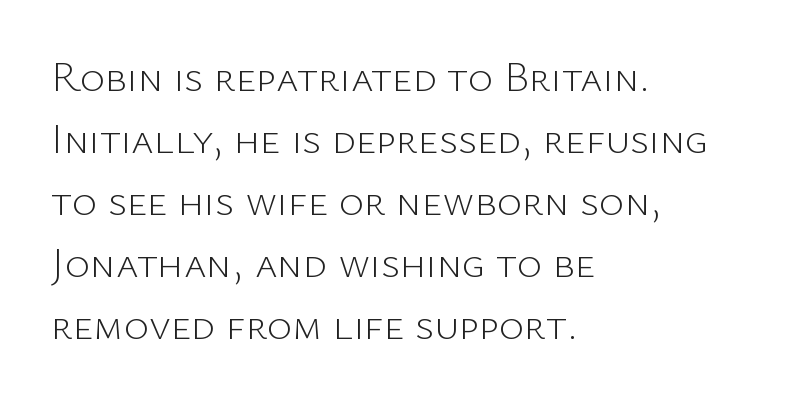
Q: Is the text bold? A: No.
Q: Is the text italic (slanted)? A: No, it is upright.
Q: Is the typeface a serif or a sans-serif typeface? A: Sans-serif.
Q: Is the text underlined? A: No.
Q: How is the paragraph aligned? A: Left-aligned.
Q: Is the spacing between letters normal or unusually wide? A: Normal.
Q: Is the spacing between lines tight, normal or loose? A: Normal.
Q: Width (condensed, normal, or wide)? A: Normal.
Q: Stroke contrast? A: Low.
Q: x-height? A: Medium.
Q: Monospaced? A: No.
